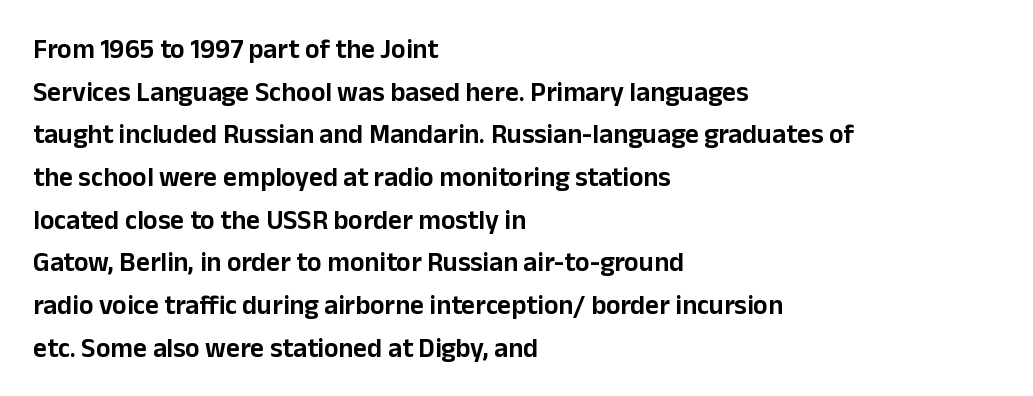
The image shows 27 px text type, upright; set left-aligned, normal line spacing (1.58x), normal letter spacing, not underlined.
